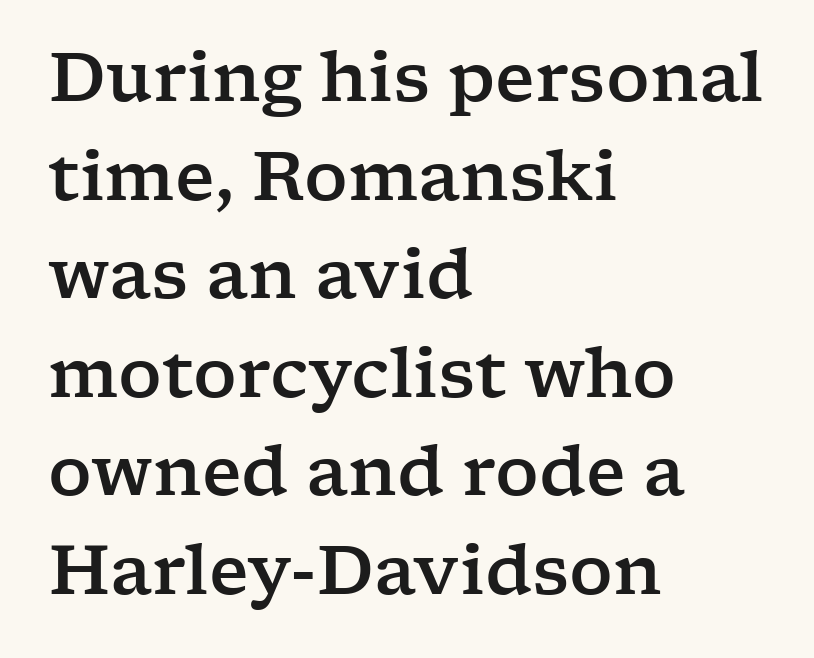
{"serif": "yes", "italic": "no", "width": "wide", "stroke_contrast": "low", "x_height": "medium", "monospaced": "no", "underline": "no", "align": "left", "line_spacing": "normal", "line_spacing_ratio": 1.45, "letter_spacing": "normal", "letter_spacing_em": 0.0, "glyph_px": 68}
